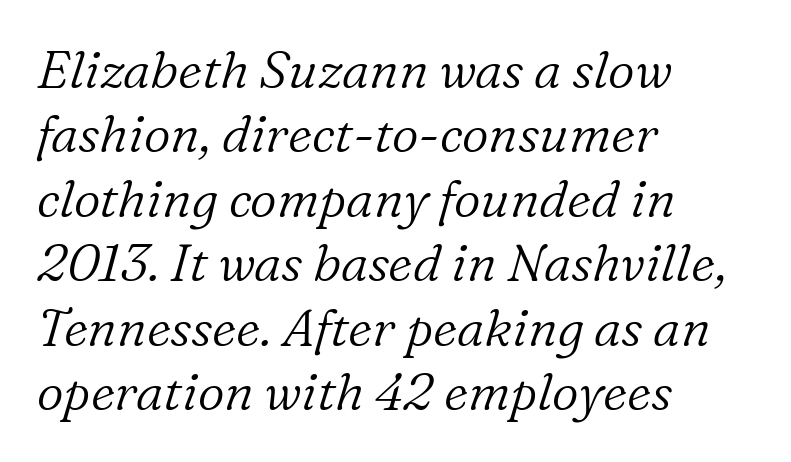
Stems and bowls with no extra thickness — not bold. Observe the lean: these are italic letterforms. Is this a fixed-width face? No — the glyphs have proportional, varying widths. The paragraph has a hard left edge and a soft right edge. Here the glyphs are tracked normally, forming tight word shapes.
